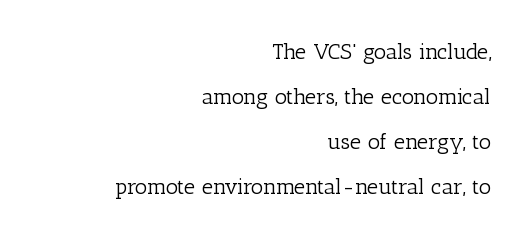
Standard letterfit; no display-style spreading of the glyphs. The weight would be labelled regular, book, light, or lighter still. The compositor pushed each line to the right boundary. No italicization has been applied; the sample stays upright. Unmarked baselines from the first word to the last. Does the leading feel generous? Absolutely, it's lavish.
